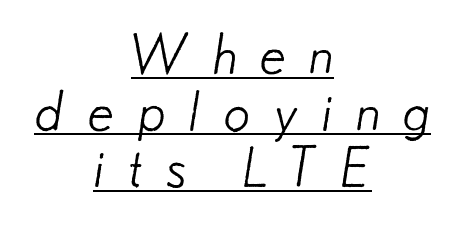
The image shows 54 px light sans-serif type; set centered, tight line spacing (1.05x), unusually wide letter spacing (+0.4 em), underlined; low stroke contrast and a small x-height.
